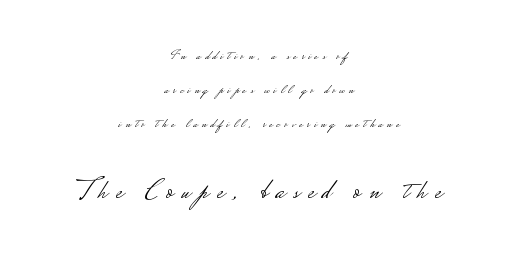
Q: Is the text bold? A: No.
Q: Is the text italic (slanted)? A: Yes.
Q: Is the typeface a serif or a sans-serif typeface? A: Sans-serif.
Q: Is the text underlined? A: No.
Q: How is the paragraph aligned? A: Centered.
Q: Is the spacing between letters normal or unusually wide? A: Unusually wide.
Q: Is the spacing between lines tight, normal or loose? A: Loose.
Q: Which block of text is set in a larger size, the first (top) or the second (bottom)? A: The second (bottom) one.
Q: Width (condensed, normal, or wide)? A: Wide.
Q: Stroke contrast? A: Low.
Q: Monospaced? A: No.
